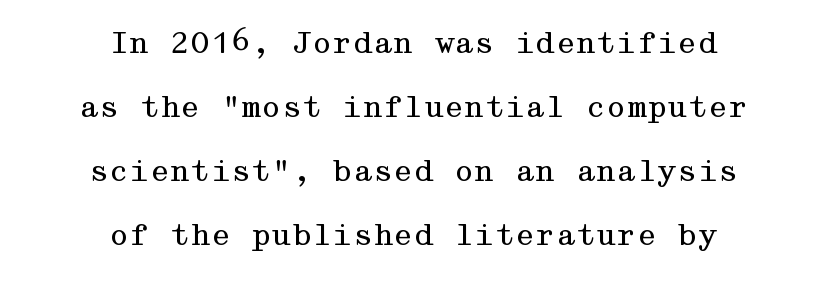
{"serif": "yes", "italic": "no", "bold": "no", "weight": "regular", "width": "wide", "stroke_contrast": "medium", "x_height": "medium", "underline": "no", "align": "center", "line_spacing": "loose", "line_spacing_ratio": 2.21, "letter_spacing": "normal", "letter_spacing_em": 0.0, "glyph_px": 29}
